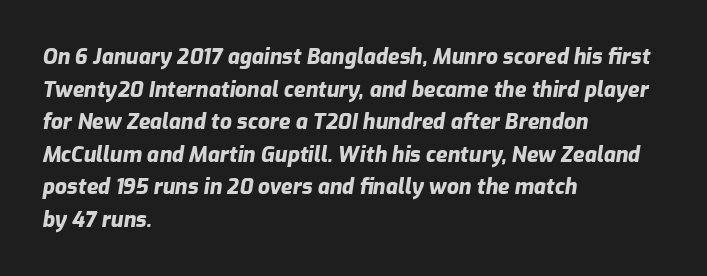
{"italic": "yes", "lean": "right", "slant_degrees": 9, "bold": "yes", "underline": "no", "align": "left", "line_spacing": "normal", "line_spacing_ratio": 1.55, "letter_spacing": "normal", "letter_spacing_em": 0.0, "glyph_px": 21}
